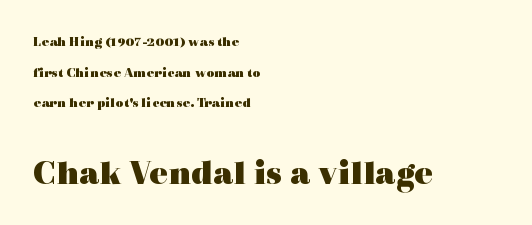
Q: Is the text bold? A: Yes.
Q: Is the text italic (slanted)? A: No, it is upright.
Q: Is the typeface a serif or a sans-serif typeface? A: Serif.
Q: Is the text underlined? A: No.
Q: How is the paragraph aligned? A: Left-aligned.
Q: Is the spacing between letters normal or unusually wide? A: Normal.
Q: Is the spacing between lines tight, normal or loose? A: Loose.
Q: Which block of text is set in a larger size, the first (top) or the second (bottom)? A: The second (bottom) one.
Q: Width (condensed, normal, or wide)? A: Wide.
Q: x-height? A: Medium.
Q: Monospaced? A: No.
